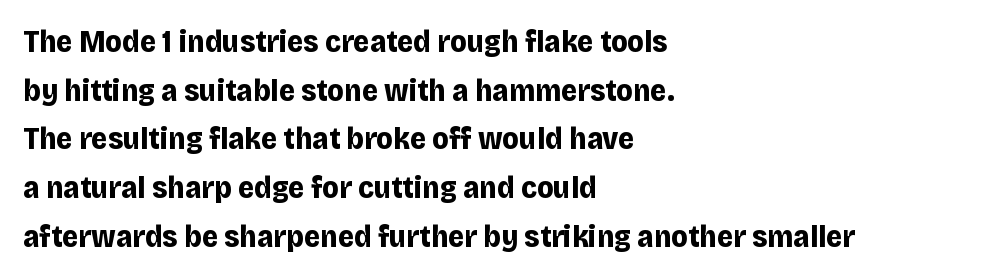
Q: Is the text bold? A: Yes.
Q: Is the text italic (slanted)? A: No, it is upright.
Q: Is the typeface a serif or a sans-serif typeface? A: Sans-serif.
Q: Is the text underlined? A: No.
Q: How is the paragraph aligned? A: Left-aligned.
Q: Is the spacing between letters normal or unusually wide? A: Normal.
Q: Is the spacing between lines tight, normal or loose? A: Normal.
Q: Width (condensed, normal, or wide)? A: Normal.
Q: Stroke contrast? A: Low.
Q: x-height? A: Large.
Q: Monospaced? A: No.
